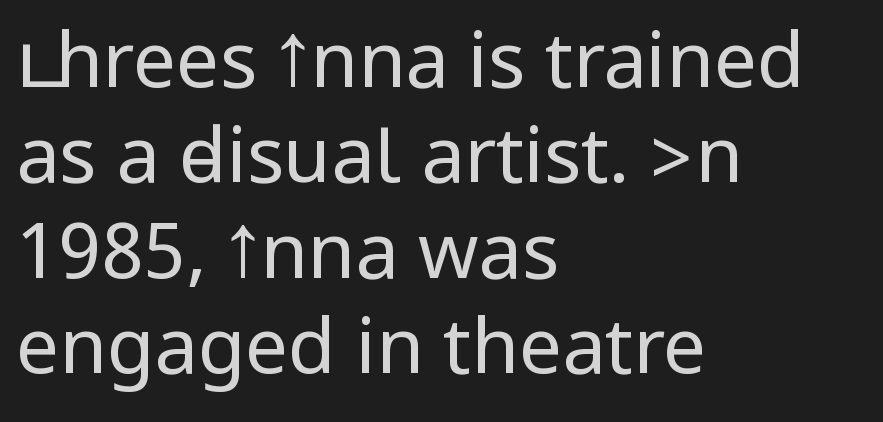
{"serif": "no", "italic": "no", "bold": "no", "weight": "regular", "width": "condensed", "stroke_contrast": "low", "underline": "no", "align": "left", "line_spacing_ratio": 1.24, "letter_spacing": "normal", "letter_spacing_em": 0.0, "glyph_px": 77}
